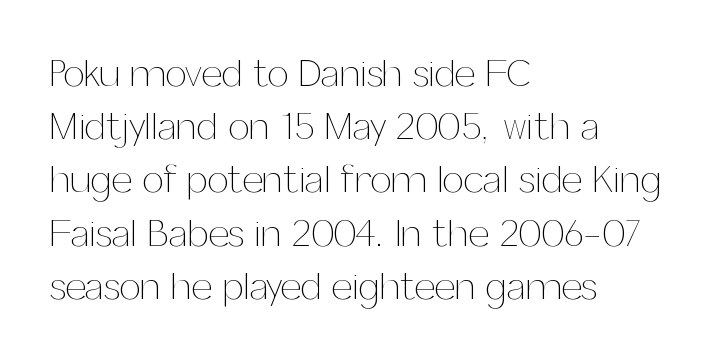
{"italic": "no", "bold": "no", "weight": "thin", "width": "normal", "stroke_contrast": "medium", "x_height": "medium", "monospaced": "no", "underline": "no", "align": "left", "line_spacing": "normal", "line_spacing_ratio": 1.4, "letter_spacing": "normal", "letter_spacing_em": 0.0, "glyph_px": 38}
